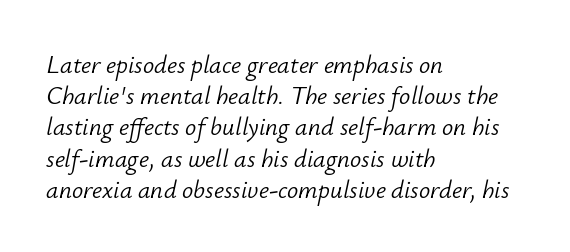
Line beginnings align vertically; line endings do not. This block has exactly the height ordinary leading produces. The lettering tilts uniformly, giving the passage an italic look. Lines of text with bare space underneath.
